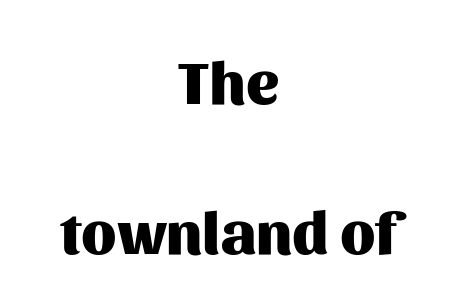
{"serif": "no", "italic": "no", "bold": "yes", "weight": "heavy", "width": "normal", "stroke_contrast": "medium", "x_height": "medium", "monospaced": "no", "underline": "no", "align": "center", "line_spacing": "loose", "line_spacing_ratio": 2.46, "letter_spacing": "normal", "letter_spacing_em": 0.0, "glyph_px": 61}
